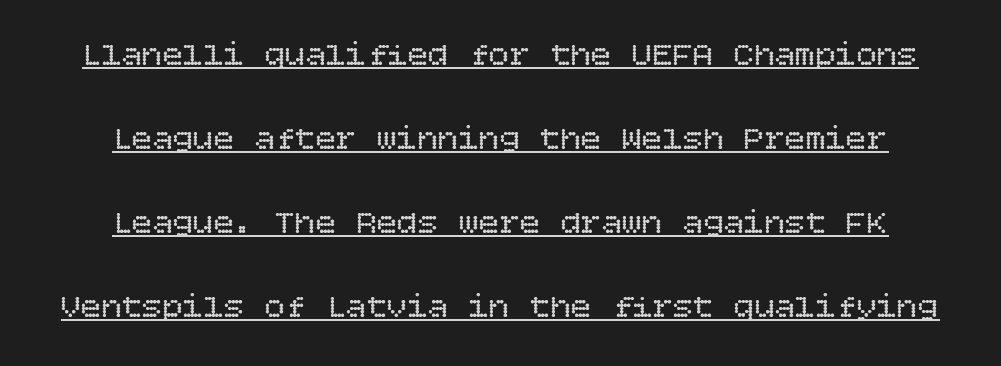
The strokes carry an ordinary text weight at most. Nope, not italic — everything's standing straight. One glance says open: line gaps are wider than usual. Alignment: centered. Underlined type.
